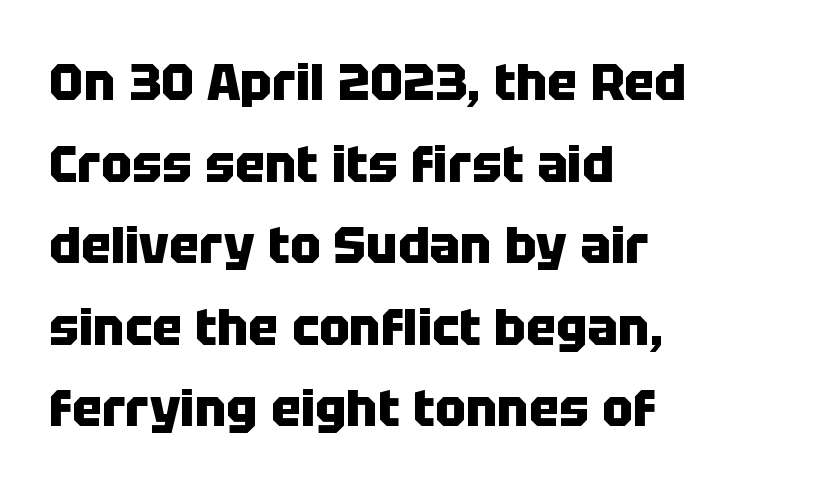
{"serif": "no", "italic": "no", "bold": "yes", "weight": "heavy", "width": "normal", "stroke_contrast": "low", "x_height": "large", "monospaced": "no", "underline": "no", "align": "left", "line_spacing": "normal", "line_spacing_ratio": 1.6, "letter_spacing": "normal", "letter_spacing_em": 0.0, "glyph_px": 51}
